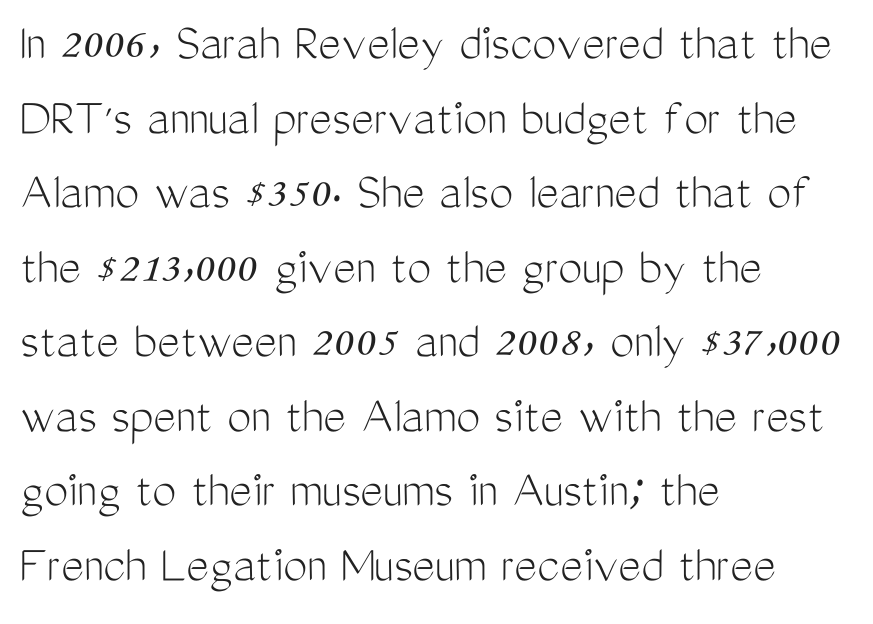
{"serif": "no", "italic": "no", "bold": "no", "weight": "light", "width": "condensed", "stroke_contrast": "medium", "x_height": "medium", "monospaced": "no", "underline": "no", "align": "left", "line_spacing": "normal", "line_spacing_ratio": 1.38, "letter_spacing": "normal", "letter_spacing_em": 0.0, "glyph_px": 54}
